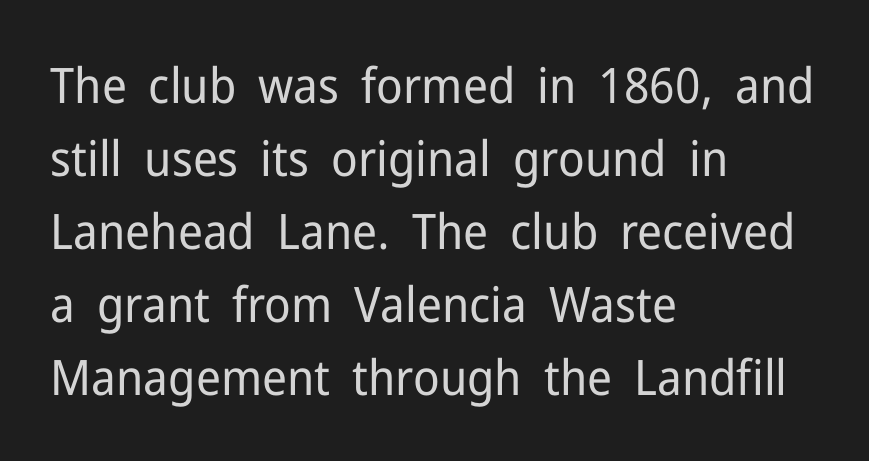
The font sits on the lighter half of the weight spectrum, regular included. The axis of the letterforms is exactly vertical. The letterforms sit shoulder to shoulder at normal distance. A classic flush-left, rag-right setting is used for this passage. Normally led — the rows are evenly, conventionally spaced. Letters rest on an invisible, unmarked baseline.
